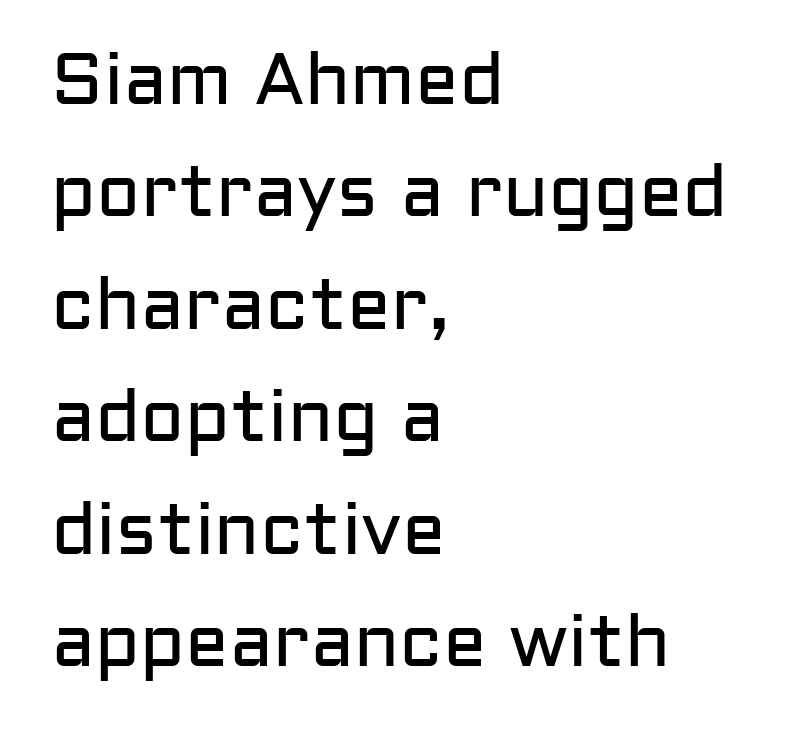
The image shows 73 px regular-weight sans-serif type, upright; set left-aligned, normal line spacing (1.54x), normal letter spacing, not underlined; low stroke contrast and a medium x-height.
